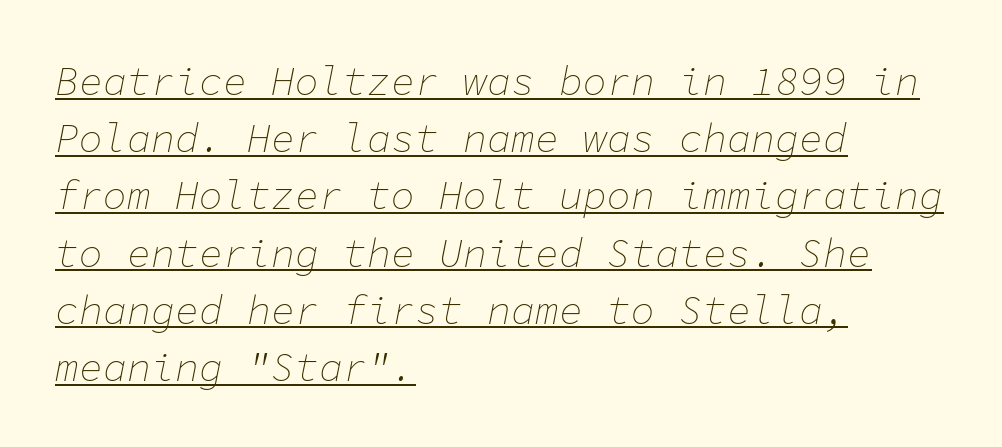
The image shows 40 px thin type, italic (leaning right), monospaced; set left-aligned, normal line spacing (1.43x), normal letter spacing, underlined; low stroke contrast and a medium x-height.
